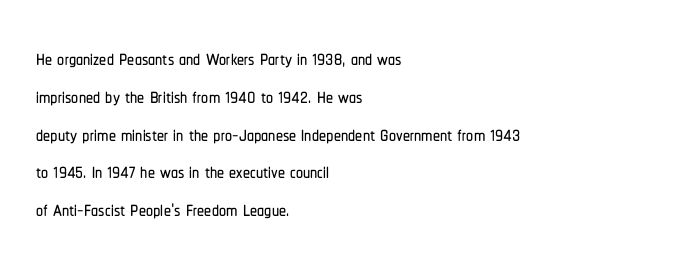
The compositor pushed each line to the left boundary. Upright lettering throughout. Note the varied advance widths — an 'i' is clearly narrower than an 'm'. Glyph-to-glyph distance matches everyday printed text.
